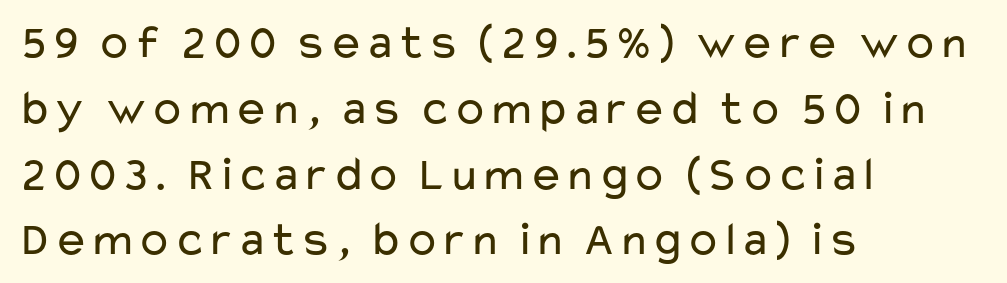
The font sits on the lighter half of the weight spectrum, regular included. These lines stack with their left ends in a neat column. Looks like regular typesetting: each glyph gets only the width it needs. A typesetter would label this face a sans.
